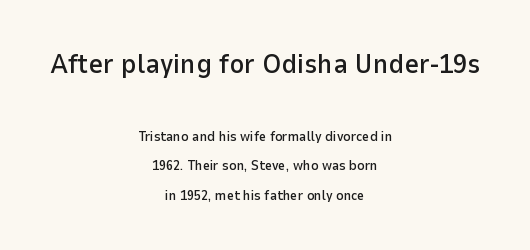
{"serif": "no", "italic": "no", "width": "normal", "stroke_contrast": "low", "x_height": "medium", "monospaced": "no", "underline": "no", "align": "center", "line_spacing": "loose", "line_spacing_ratio": 2.12, "letter_spacing": "normal", "letter_spacing_em": 0.0, "larger_block": "first", "size_ratio": 2.0, "glyph_px": 28}
